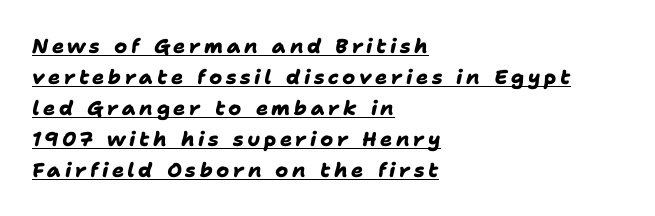
The image shows 20 px bold type; set left-aligned, normal line spacing (1.55x), underlined.
